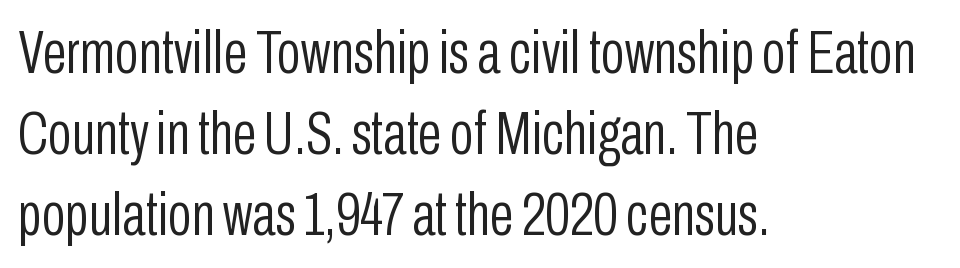
Q: Is the text bold? A: No.
Q: Is the text italic (slanted)? A: No, it is upright.
Q: Is the typeface a serif or a sans-serif typeface? A: Sans-serif.
Q: Is the text underlined? A: No.
Q: How is the paragraph aligned? A: Left-aligned.
Q: Is the spacing between letters normal or unusually wide? A: Normal.
Q: Is the spacing between lines tight, normal or loose? A: Normal.
Q: Width (condensed, normal, or wide)? A: Condensed.
Q: Stroke contrast? A: Low.
Q: x-height? A: Medium.
Q: Monospaced? A: No.
